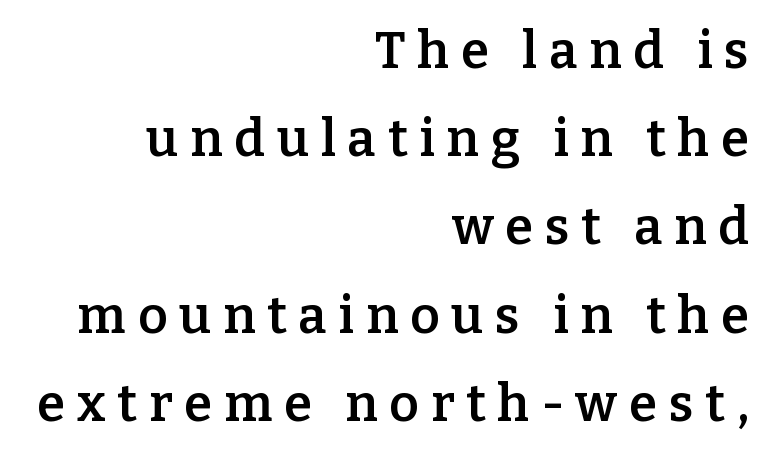
Which margin do the lines hug? The right one — the left edge is uneven. Regarding serifs, this sample has them. This rendering widens character spacing well past its baseline value. Honestly, there is no underline to notice here at all.
